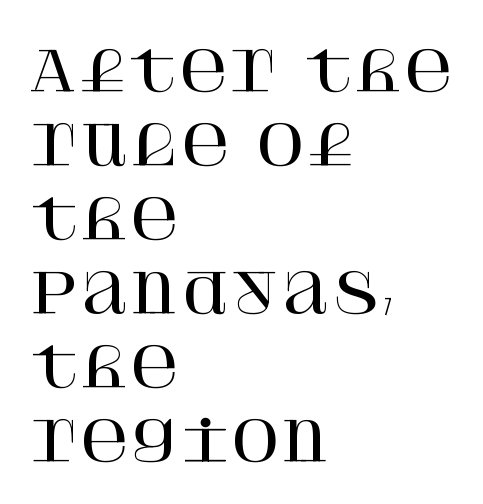
The typeface chosen for these lines features serifs. Between one letter and the next there's only the usual sliver of space. In CSS terms this would be text-align: left. Check the space under the baseline: it is left empty.
